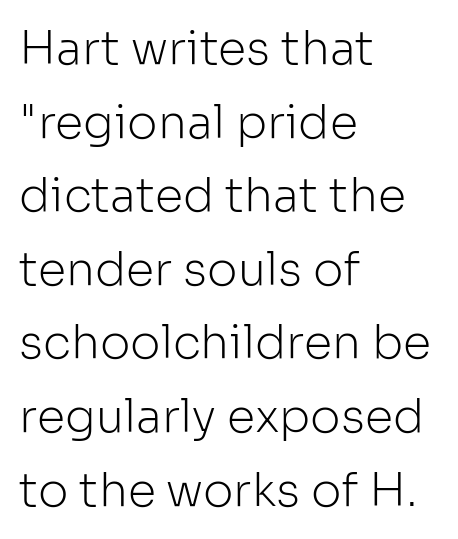
The image shows 46 px light sans-serif type, upright; set left-aligned, normal line spacing (1.6x), normal letter spacing, not underlined; low stroke contrast and a medium x-height.
